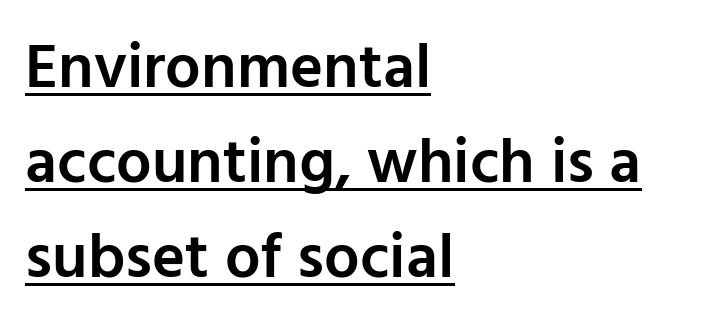
This is underlined copy, the kind a proofreader might mark for attention. Weight check: semibold — heavier than regular, not quite bold. Notice how the passage keeps a crisp vertical edge on the left only. The face used here is proportionally spaced, like ordinary book or web type.
